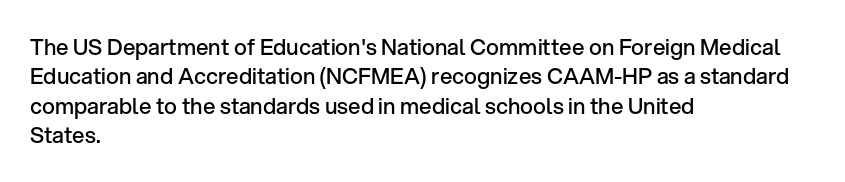
{"italic": "no", "bold": "semi", "underline": "no", "align": "left", "line_spacing": "normal", "line_spacing_ratio": 1.34, "letter_spacing": "normal", "letter_spacing_em": 0.0, "glyph_px": 22}
